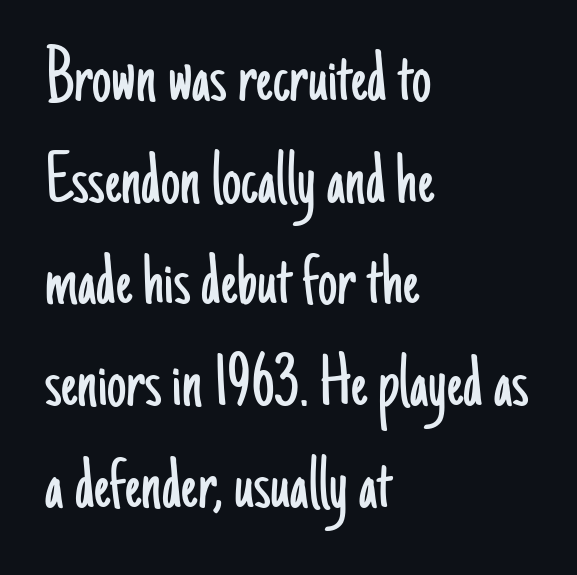
Ink coverage per letter is moderate at most. Each letter keeps its own natural width here, so spacing adapts to shape. Stroke terminals: plain, sans-serif. Decoration check: the copy has no underline.
